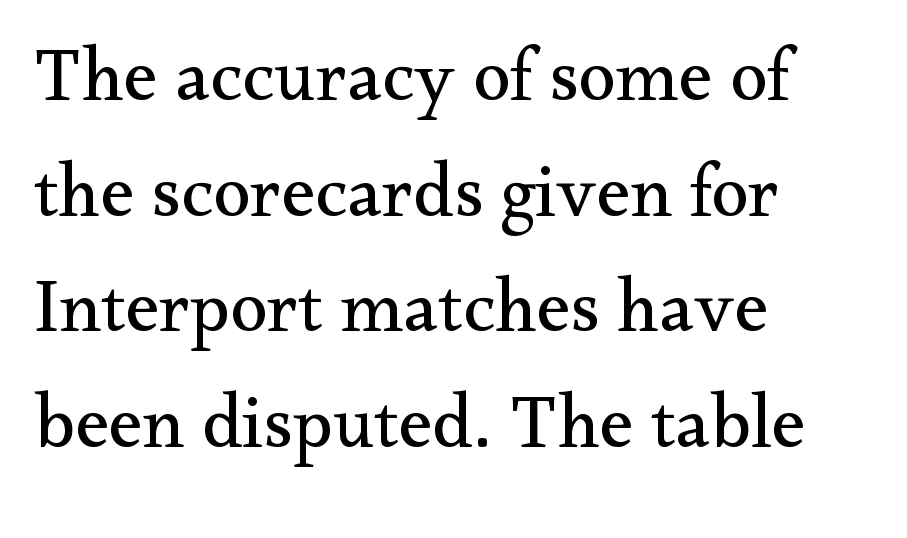
{"serif": "yes", "italic": "no", "bold": "no", "weight": "regular", "width": "normal", "stroke_contrast": "medium", "x_height": "small", "monospaced": "no", "underline": "no", "align": "left", "line_spacing": "normal", "line_spacing_ratio": 1.52, "letter_spacing": "normal", "letter_spacing_em": 0.0, "glyph_px": 76}
